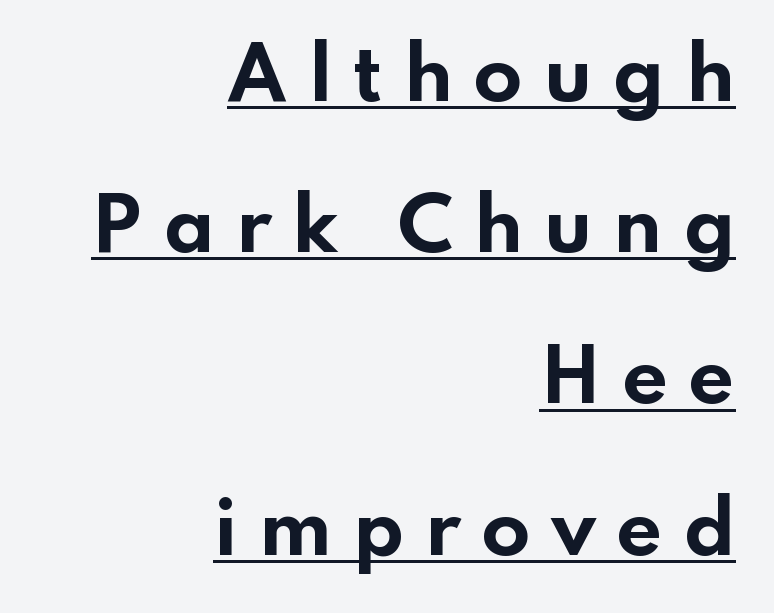
{"serif": "no", "italic": "no", "bold": "yes", "weight": "bold", "width": "wide", "stroke_contrast": "low", "x_height": "small", "monospaced": "no", "underline": "yes", "align": "right", "line_spacing": "loose", "line_spacing_ratio": 2.1, "letter_spacing": "wide", "letter_spacing_em": 0.28, "glyph_px": 72}
